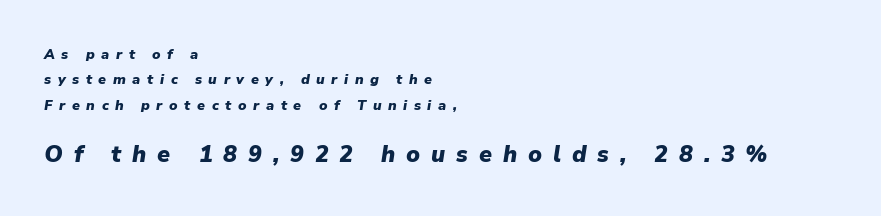
Type without underlining. Italic: yes, the glyphs are oblique. The passage shown is emphatically bold. Visually the block forms a straight wall on the left and a jagged coastline on the right. Block two is the big one; block one sits smaller above it. The face used here is rendered with a markedly widened letterfit.
